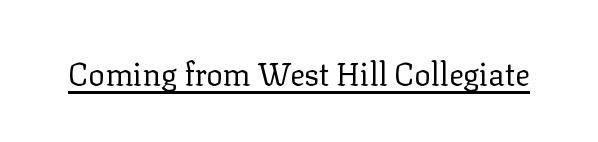
The image shows 31 px regular-weight serif type, upright; set normal letter spacing, underlined; low stroke contrast and a medium x-height.
